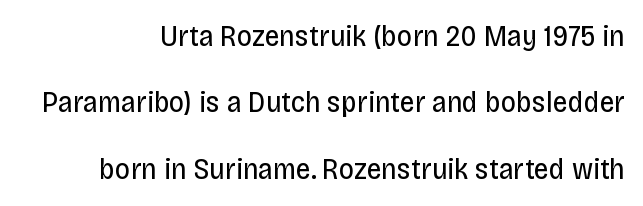
The image shows 30 px regular-weight, condensed sans-serif type, upright; set loose line spacing (2.21x), normal letter spacing, not underlined; low stroke contrast and a large x-height.
